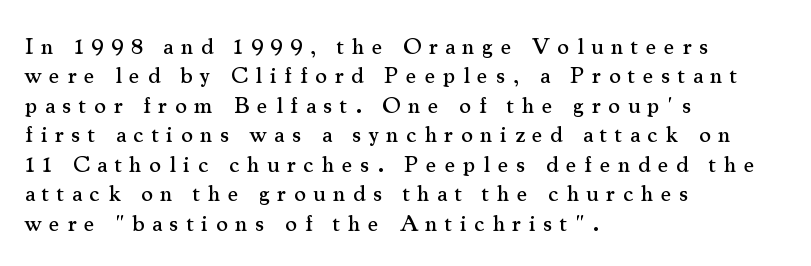
The image shows 23 px text type, upright; set left-aligned, normal line spacing (1.28x), unusually wide letter spacing (+0.33 em), not underlined.
